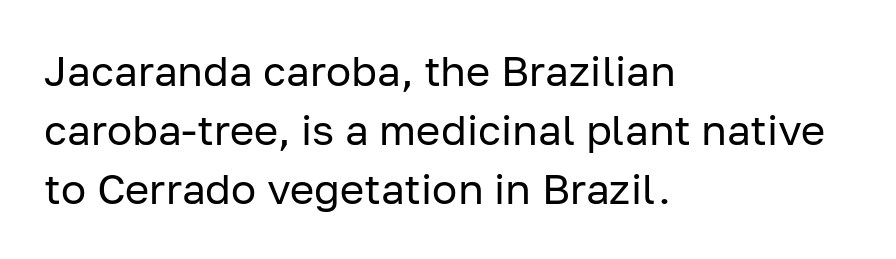
{"serif": "no", "italic": "no", "bold": "no", "weight": "regular", "width": "normal", "stroke_contrast": "low", "x_height": "medium", "monospaced": "no", "underline": "no", "align": "left", "line_spacing": "normal", "line_spacing_ratio": 1.41, "letter_spacing": "normal", "letter_spacing_em": 0.0, "glyph_px": 42}
